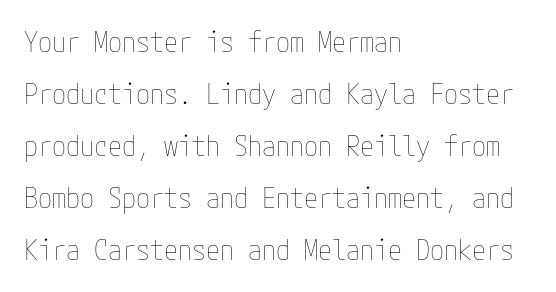
It's the straight-up-and-down kind of type. This rendering leaves character spacing at its baseline value. Type without underlining. Bold? No — there's no thickening of the strokes. If you drew a ruler down the left edge, every line would touch it.
